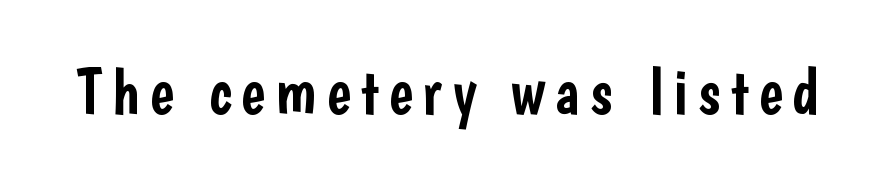
Q: Is the text italic (slanted)? A: No, it is upright.
Q: Is the typeface a serif or a sans-serif typeface? A: Sans-serif.
Q: Is the text underlined? A: No.
Q: Width (condensed, normal, or wide)? A: Condensed.
Q: Stroke contrast? A: Low.
Q: x-height? A: Medium.
Q: Monospaced? A: No.
